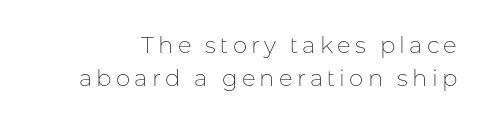
Q: Is the text bold? A: No.
Q: Is the text italic (slanted)? A: No, it is upright.
Q: Is the text underlined? A: No.
Q: Is the spacing between lines tight, normal or loose? A: Normal.
